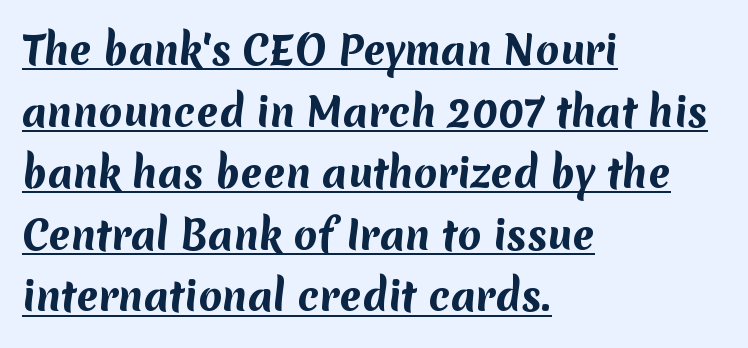
Q: Is the text bold? A: Yes.
Q: Is the typeface a serif or a sans-serif typeface? A: Sans-serif.
Q: Is the text underlined? A: Yes.
Q: How is the paragraph aligned? A: Left-aligned.
Q: Is the spacing between letters normal or unusually wide? A: Normal.
Q: Is the spacing between lines tight, normal or loose? A: Normal.
Q: Width (condensed, normal, or wide)? A: Normal.
Q: Stroke contrast? A: Medium.
Q: x-height? A: Medium.
Q: Monospaced? A: No.
